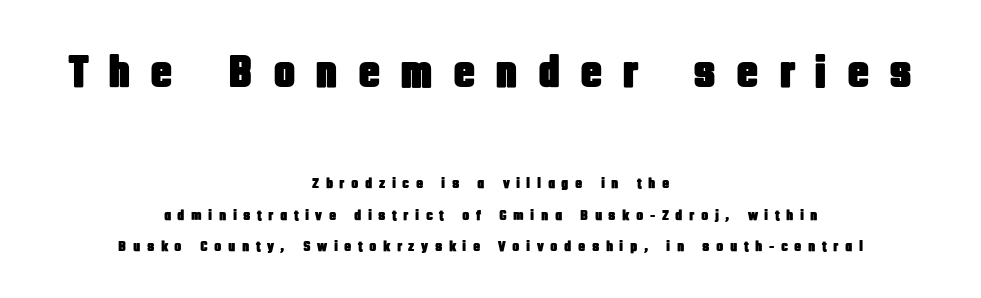
{"serif": "no", "italic": "no", "width": "condensed", "stroke_contrast": "low", "x_height": "large", "monospaced": "no", "underline": "no", "align": "center", "line_spacing": "loose", "line_spacing_ratio": 2.1, "letter_spacing": "wide", "letter_spacing_em": 0.43, "larger_block": "first", "size_ratio": 3.07, "glyph_px": 46}
